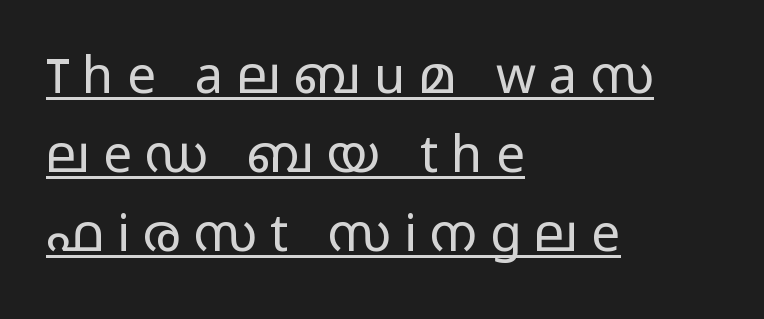
The image shows 51 px light, wide sans-serif type, upright; set left-aligned, normal line spacing (1.55x), unusually wide letter spacing (+0.26 em), underlined; low stroke contrast and a medium x-height.
